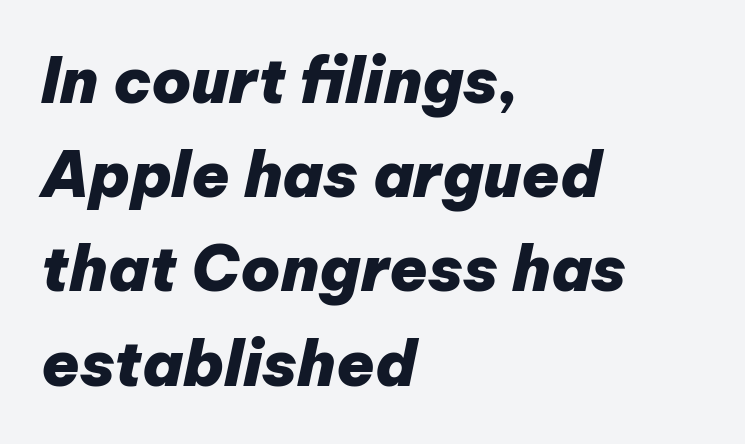
Q: Is the text bold? A: Yes.
Q: Is the text italic (slanted)? A: Yes, it leans right by about 12 degrees.
Q: Is the text underlined? A: No.
Q: How is the paragraph aligned? A: Left-aligned.
Q: Is the spacing between letters normal or unusually wide? A: Normal.
Q: Is the spacing between lines tight, normal or loose? A: Normal.
Q: Width (condensed, normal, or wide)? A: Normal.
Q: Stroke contrast? A: Low.
Q: x-height? A: Medium.
Q: Monospaced? A: No.
